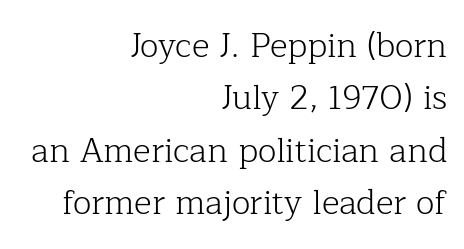
The foot of each line stays bare and open. The space between consecutive lines is moderate. Look at the tracking — it's just the regular setting, nothing added. On a weight scale, this lands at 450 or below.
